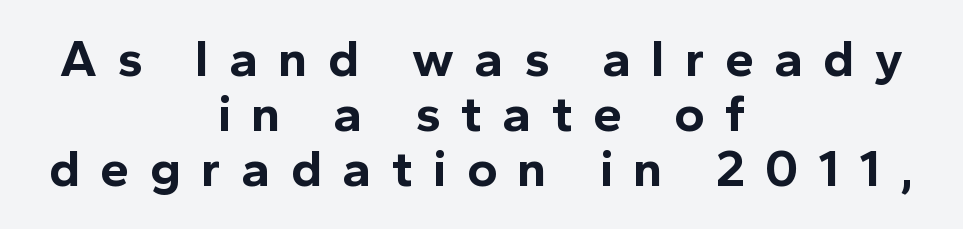
The face used here is proportionally spaced, like ordinary book or web type. The paragraph has two soft edges and a firm central axis. A clean baseline with only descenders dipping below it. The passage shown is emphatically bold.
